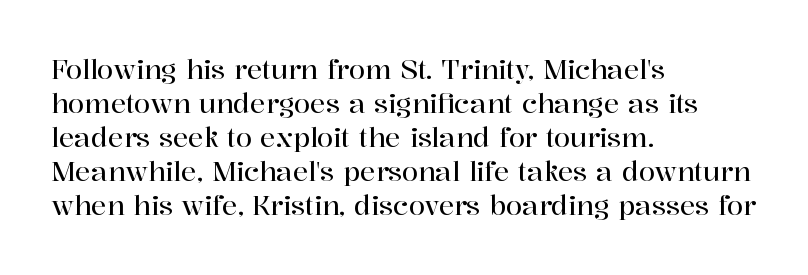
Q: Is the text italic (slanted)? A: No, it is upright.
Q: Is the text underlined? A: No.
Q: How is the paragraph aligned? A: Left-aligned.
Q: Is the spacing between letters normal or unusually wide? A: Normal.
Q: Is the spacing between lines tight, normal or loose? A: Normal.
